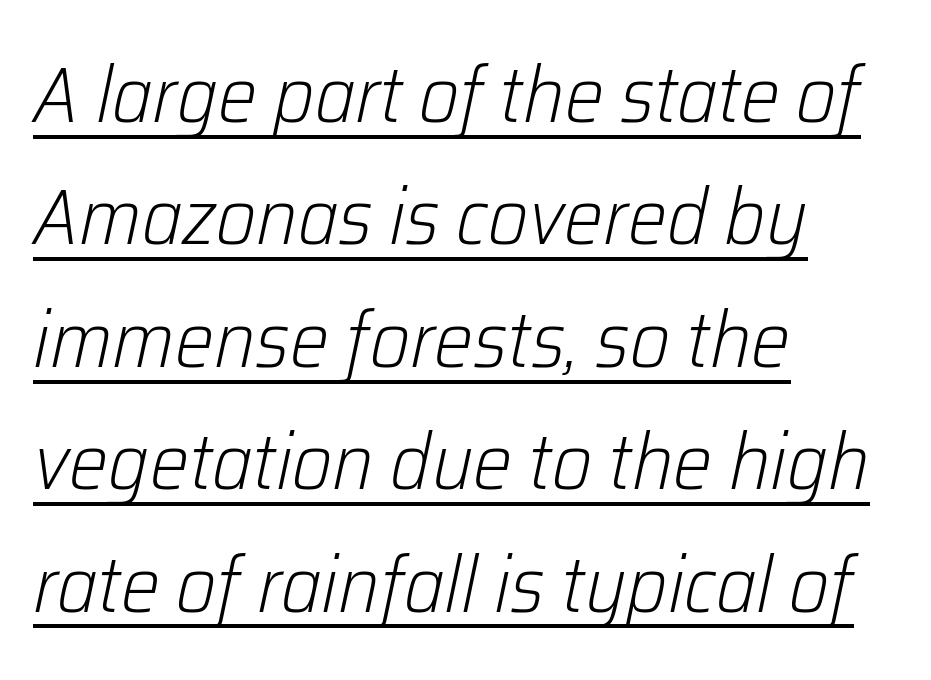
The specimen includes a rule beneath the text block's lines. The passage shown stacks its lines at a standard gap. Notice how the stems are inclined rather than vertical — that's the hallmark of italics. The face looks like a standard text weight, possibly lighter. Compared with typical body copy, the letter spacing here is the same.
